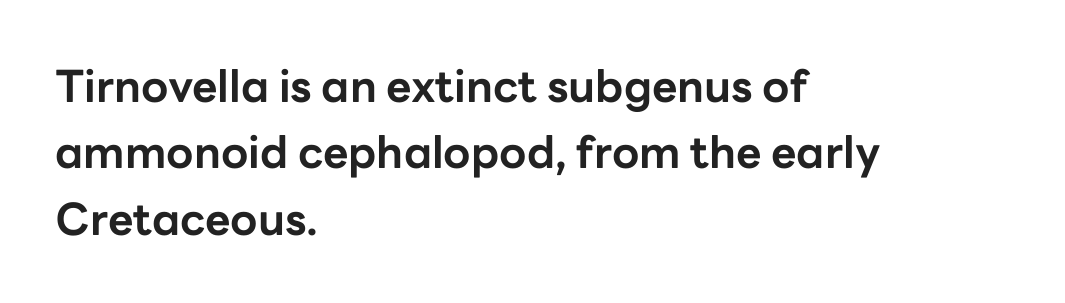
The image shows 44 px bold sans-serif type, upright; set left-aligned, normal line spacing (1.51x), normal letter spacing, not underlined; low stroke contrast and a medium x-height.
